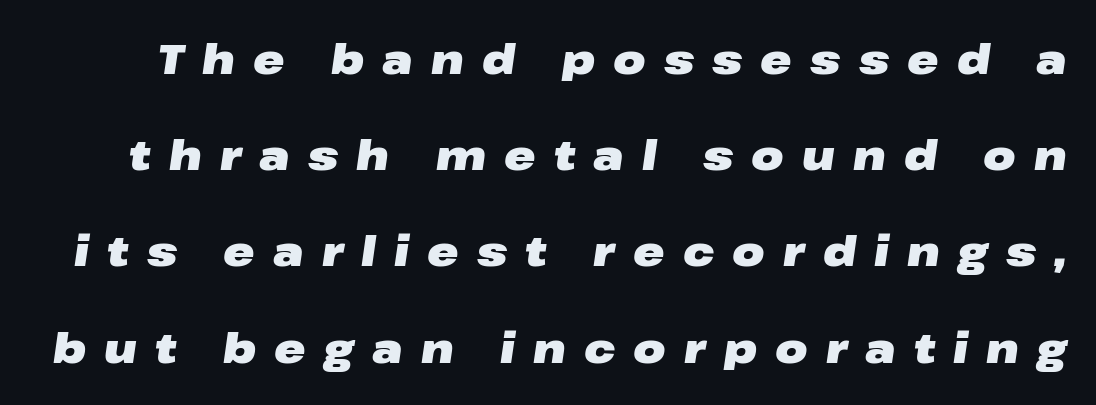
Weight: bold. You could not count columns in this text — the font is proportionally spaced. Short note: letters widely spaced. No word sits above an underline.
